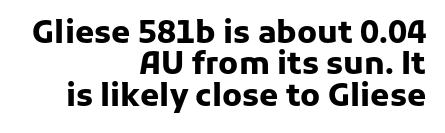
Q: Is the text bold? A: Yes.
Q: Is the text italic (slanted)? A: No, it is upright.
Q: Is the typeface a serif or a sans-serif typeface? A: Sans-serif.
Q: Is the text underlined? A: No.
Q: How is the paragraph aligned? A: Right-aligned.
Q: Is the spacing between letters normal or unusually wide? A: Normal.
Q: Is the spacing between lines tight, normal or loose? A: Tight.
Q: Width (condensed, normal, or wide)? A: Normal.
Q: Stroke contrast? A: Low.
Q: x-height? A: Medium.
Q: Monospaced? A: No.
